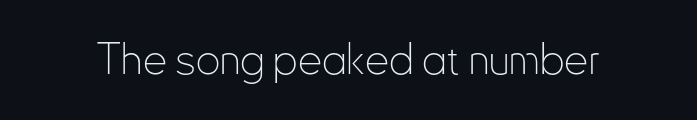
Q: Is the text bold? A: No.
Q: Is the text italic (slanted)? A: No, it is upright.
Q: Is the typeface a serif or a sans-serif typeface? A: Sans-serif.
Q: Is the text underlined? A: No.
Q: Is the spacing between letters normal or unusually wide? A: Normal.
Q: Width (condensed, normal, or wide)? A: Condensed.
Q: Stroke contrast? A: Low.
Q: x-height? A: Small.
Q: Monospaced? A: No.
